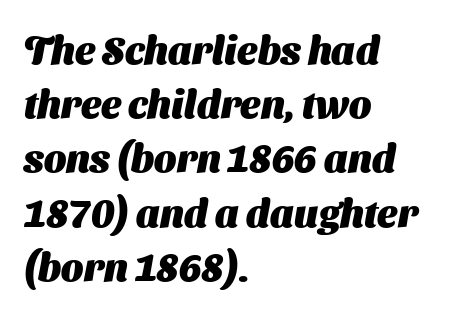
{"serif": "no", "bold": "yes", "weight": "heavy", "width": "normal", "stroke_contrast": "medium", "x_height": "medium", "monospaced": "no", "underline": "no", "align": "left", "line_spacing": "normal", "line_spacing_ratio": 1.39, "letter_spacing": "normal", "letter_spacing_em": 0.0, "glyph_px": 39}
